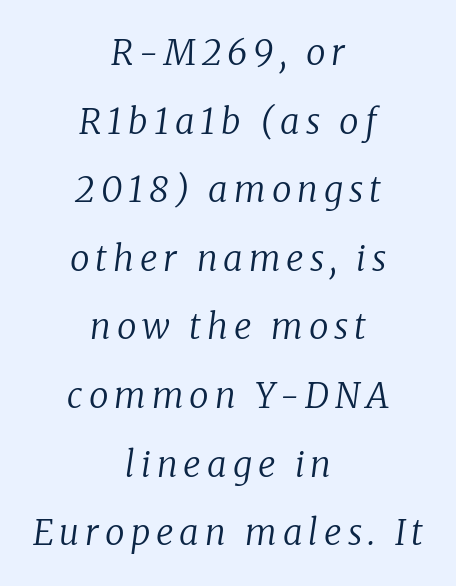
{"serif": "yes", "italic": "yes", "lean": "right", "slant_degrees": 8, "bold": "no", "weight": "regular", "width": "normal", "stroke_contrast": "low", "x_height": "medium", "monospaced": "no", "underline": "no", "align": "center", "line_spacing": "loose", "line_spacing_ratio": 1.96, "glyph_px": 35}
